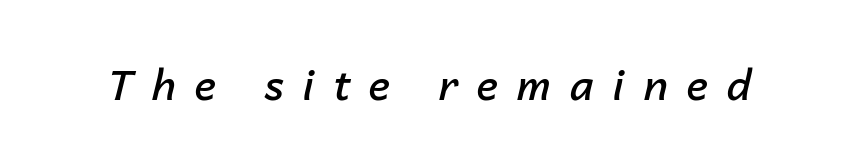
{"italic": "yes", "lean": "right", "slant_degrees": 14, "bold": "semi", "weight": "semibold", "width": "normal", "stroke_contrast": "low", "x_height": "medium", "monospaced": "no", "underline": "no", "letter_spacing": "wide", "letter_spacing_em": 0.46, "glyph_px": 41}
